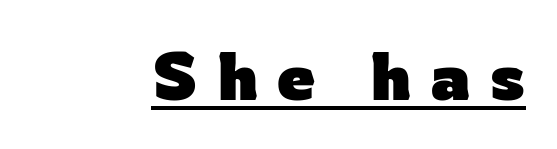
The glyphs are accompanied by a horizontal stroke just below them. The typeface chosen for these lines omits serifs. Emphasis by weight is at full strength: bold. Is this a fixed-width face? No — the glyphs have proportional, varying widths. Inter-character spacing is expanded well beyond the font's built-in metrics. The font's upright variant was chosen for this text.
